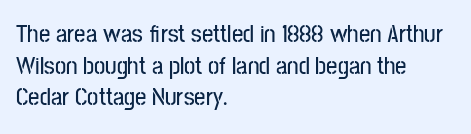
Q: Is the text italic (slanted)? A: No, it is upright.
Q: Is the text underlined? A: No.
Q: How is the paragraph aligned? A: Left-aligned.
Q: Is the spacing between letters normal or unusually wide? A: Normal.
Q: Is the spacing between lines tight, normal or loose? A: Normal.
